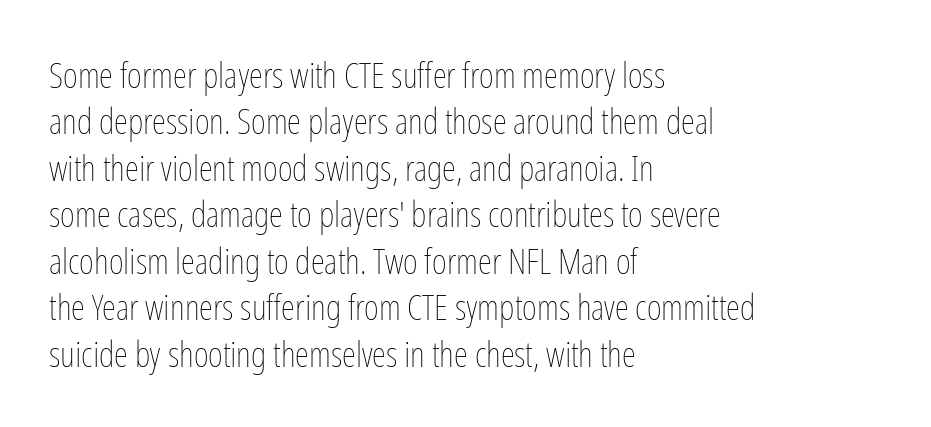
Does the copy run flush right? No — it runs flush left. Is this a fixed-width face? No — the glyphs have proportional, varying widths. The font is comparable to plain body text, perhaps lighter. Line spacing here is normal. The lettering holds an erect, upright posture throughout.
